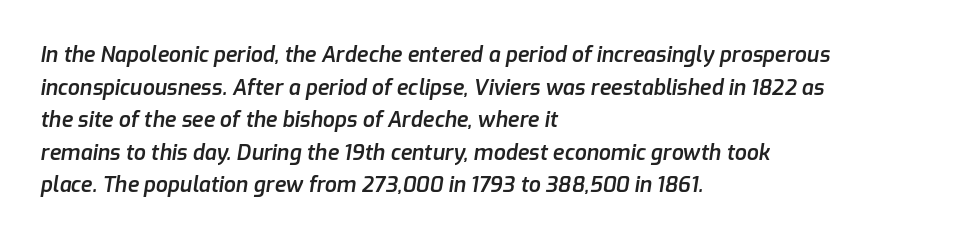
Q: Is the text bold? A: Semi-bold.
Q: Is the text italic (slanted)? A: Yes, it leans right by about 9 degrees.
Q: Is the text underlined? A: No.
Q: How is the paragraph aligned? A: Left-aligned.
Q: Is the spacing between letters normal or unusually wide? A: Normal.
Q: Is the spacing between lines tight, normal or loose? A: Normal.
